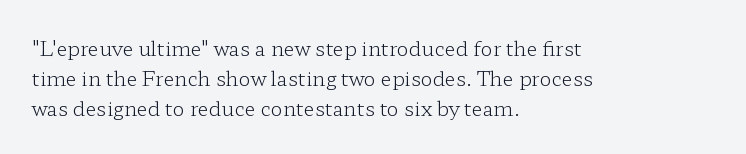
The image shows 20 px text type, upright; set left-aligned, normal line spacing (1.49x), normal letter spacing, not underlined.
